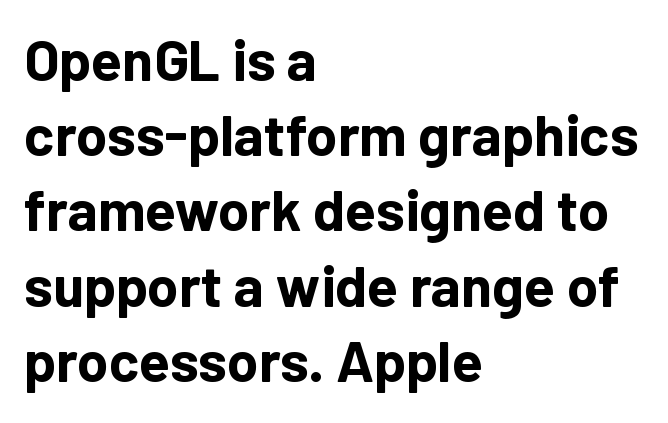
The image shows 57 px bold sans-serif type, upright; set left-aligned, normal line spacing (1.32x), normal letter spacing, not underlined; low stroke contrast and a medium x-height.
